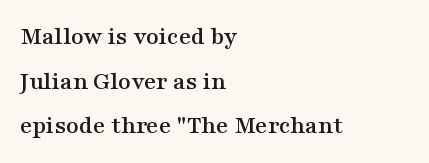
The image shows 26 px text type, upright; set left-aligned, line spacing 1.72x, normal letter spacing, not underlined.
